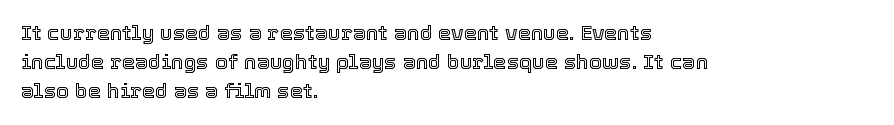
{"italic": "no", "underline": "no", "align": "left", "line_spacing": "normal", "line_spacing_ratio": 1.39, "letter_spacing": "normal", "letter_spacing_em": 0.0, "glyph_px": 21}
